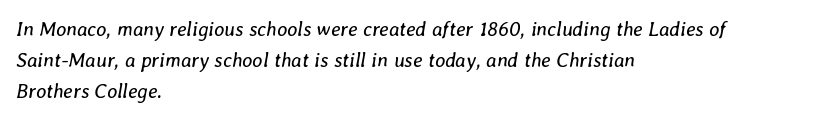
{"italic": "yes", "lean": "right", "slant_degrees": 8, "bold": "no", "underline": "no", "align": "left", "line_spacing": "normal", "line_spacing_ratio": 1.54, "letter_spacing": "normal", "letter_spacing_em": 0.0, "glyph_px": 20}
